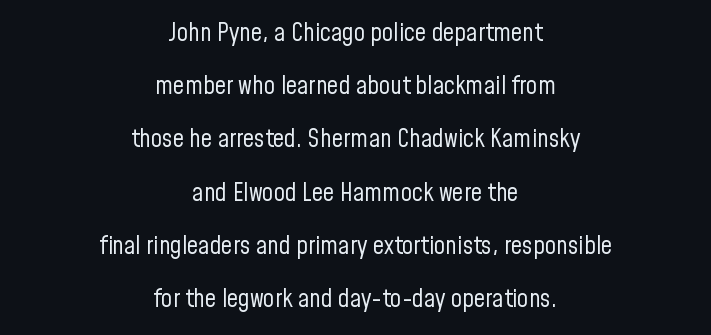
The image shows 25 px text type, upright; set centered, loose line spacing (2.13x), normal letter spacing, not underlined.
